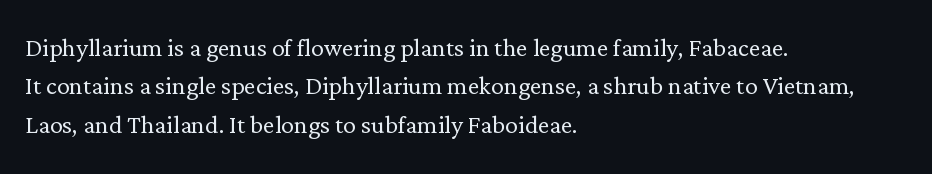
Q: Is the text bold? A: No.
Q: Is the text italic (slanted)? A: No, it is upright.
Q: Is the typeface a serif or a sans-serif typeface? A: Serif.
Q: Is the text underlined? A: No.
Q: How is the paragraph aligned? A: Left-aligned.
Q: Is the spacing between letters normal or unusually wide? A: Normal.
Q: Width (condensed, normal, or wide)? A: Normal.
Q: Stroke contrast? A: Low.
Q: x-height? A: Medium.
Q: Monospaced? A: No.
